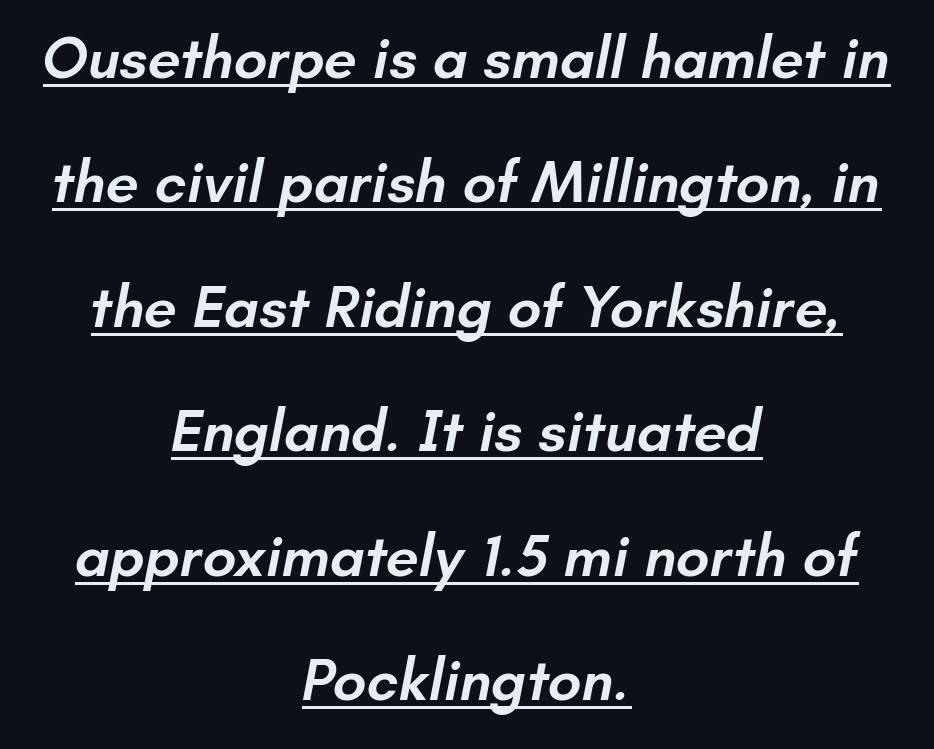
{"serif": "no", "bold": "semi", "weight": "semibold", "width": "normal", "stroke_contrast": "low", "x_height": "small", "monospaced": "no", "underline": "yes", "align": "center", "line_spacing": "loose", "line_spacing_ratio": 2.11, "letter_spacing": "normal", "letter_spacing_em": 0.0, "glyph_px": 59}
